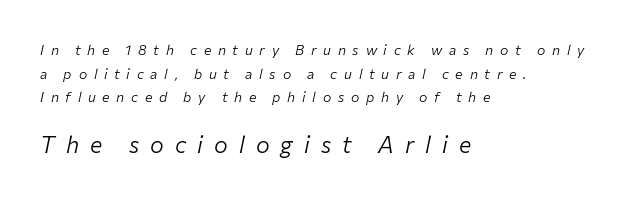
Q: Is the text bold? A: No.
Q: Is the text italic (slanted)? A: Yes, it leans right by about 12 degrees.
Q: Is the text underlined? A: No.
Q: How is the paragraph aligned? A: Left-aligned.
Q: Is the spacing between letters normal or unusually wide? A: Unusually wide.
Q: Is the spacing between lines tight, normal or loose? A: Normal.
Q: Which block of text is set in a larger size, the first (top) or the second (bottom)? A: The second (bottom) one.
